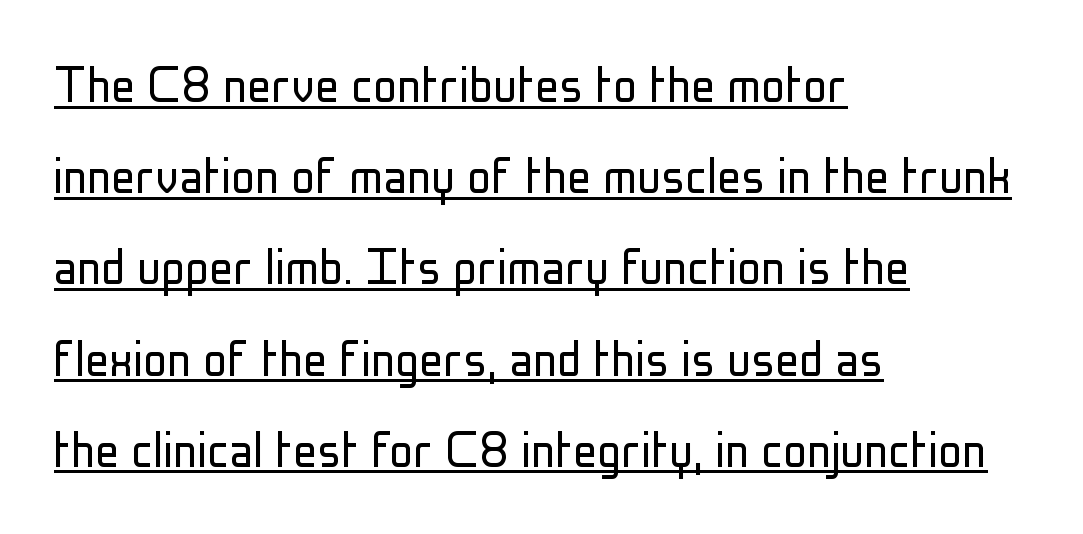
Q: Is the text bold? A: No.
Q: Is the text italic (slanted)? A: No, it is upright.
Q: Is the typeface a serif or a sans-serif typeface? A: Sans-serif.
Q: Is the text underlined? A: Yes.
Q: How is the paragraph aligned? A: Left-aligned.
Q: Is the spacing between letters normal or unusually wide? A: Normal.
Q: Is the spacing between lines tight, normal or loose? A: Normal.
Q: Width (condensed, normal, or wide)? A: Condensed.
Q: Stroke contrast? A: Low.
Q: x-height? A: Medium.
Q: Monospaced? A: No.
